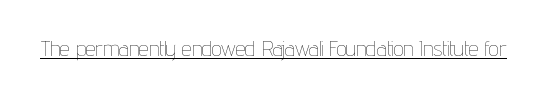
{"italic": "no", "bold": "no", "underline": "yes", "letter_spacing": "normal", "letter_spacing_em": 0.0, "glyph_px": 22}
